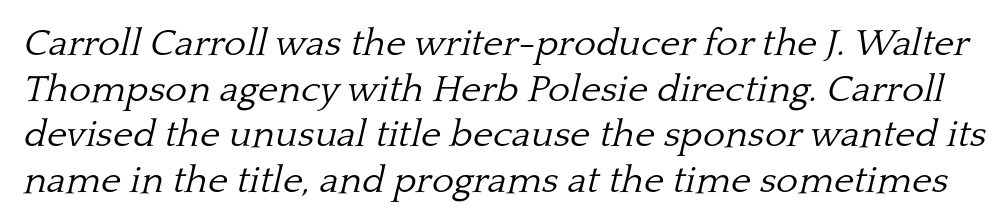
Q: Is the text bold? A: No.
Q: Is the text italic (slanted)? A: Yes, it leans right by about 13 degrees.
Q: Is the typeface a serif or a sans-serif typeface? A: Serif.
Q: Is the text underlined? A: No.
Q: Is the spacing between letters normal or unusually wide? A: Normal.
Q: Width (condensed, normal, or wide)? A: Normal.
Q: Stroke contrast? A: Low.
Q: x-height? A: Medium.
Q: Monospaced? A: No.
